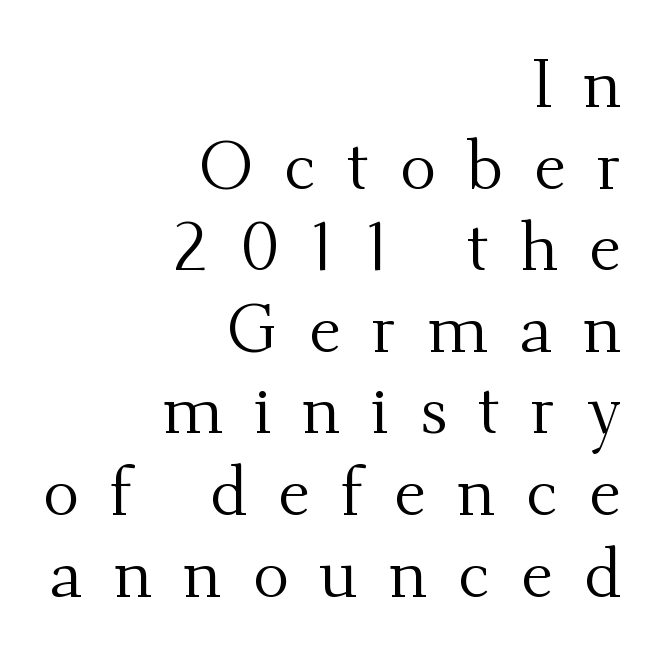
{"serif": "yes", "italic": "no", "bold": "no", "weight": "regular", "width": "normal", "stroke_contrast": "medium", "x_height": "small", "monospaced": "no", "underline": "no", "align": "right", "line_spacing_ratio": 1.2, "letter_spacing": "wide", "letter_spacing_em": 0.45, "glyph_px": 68}
